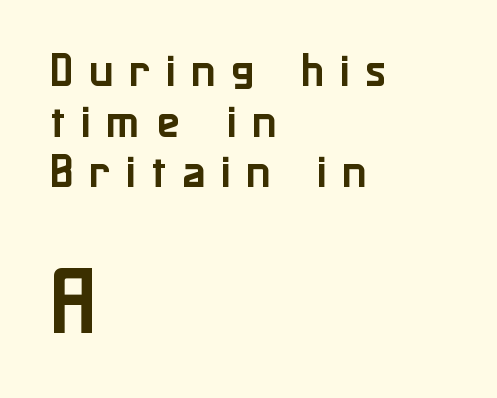
{"serif": "no", "italic": "no", "width": "normal", "stroke_contrast": "low", "x_height": "medium", "monospaced": "no", "underline": "no", "align": "left", "line_spacing": "normal", "line_spacing_ratio": 1.33, "letter_spacing": "wide", "letter_spacing_em": 0.41, "larger_block": "second", "size_ratio": 1.97, "glyph_px": 75}
